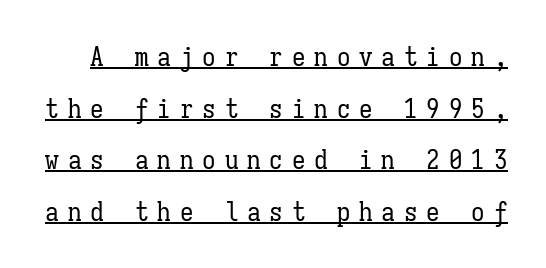
{"italic": "no", "bold": "no", "underline": "yes", "line_spacing": "loose", "line_spacing_ratio": 1.91, "letter_spacing": "wide", "letter_spacing_em": 0.33, "glyph_px": 27}
